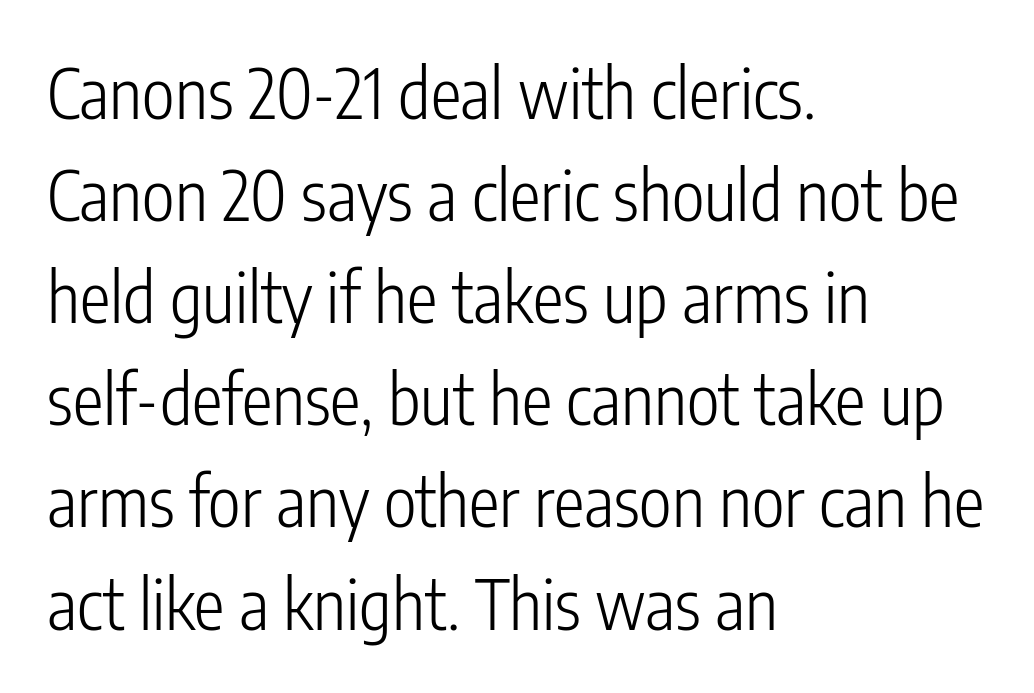
The horizontal fit of the characters is conventional and even. The setting favours the left margin, as ordinary paragraphs usually do. The letters advance in unequal steps, a hallmark of proportional type. The lettering stays uniformly vertical, giving the passage a roman look.
